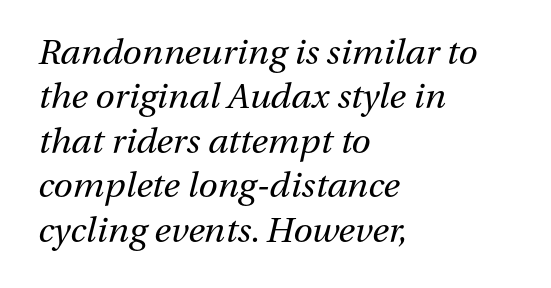
The image shows 35 px regular-weight type, italic (leaning right); set left-aligned, normal line spacing (1.27x), normal letter spacing, not underlined; medium stroke contrast and a medium x-height.
